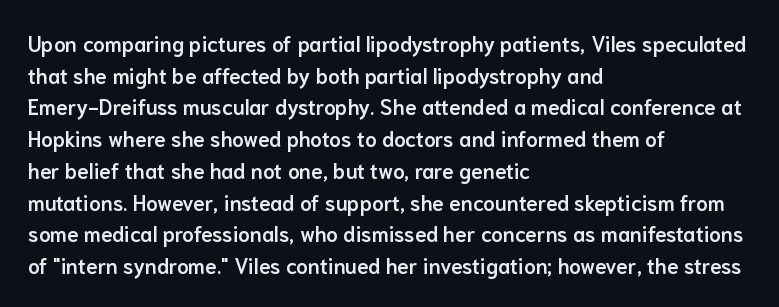
Italic? Not at all — the glyphs are vertical. A typesetter would call this zero additional tracking. The typesetting leans somewhat heavy: a semibold. The string is rendered with underlining switched off. The setting favours the left margin, as ordinary paragraphs usually do.
